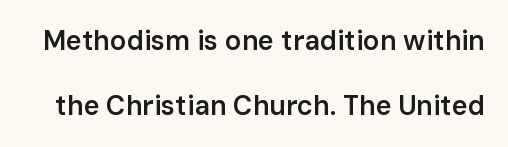
The image shows 27 px text type, upright; set loose line spacing (2.4x), normal letter spacing, not underlined.
